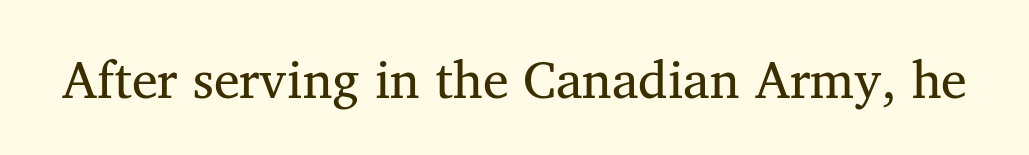
Short note: letters normally spaced. Designer's note — italics off, roman on. Bare-footed words on every line. Nothing heavy about these letters — not bold at all.
